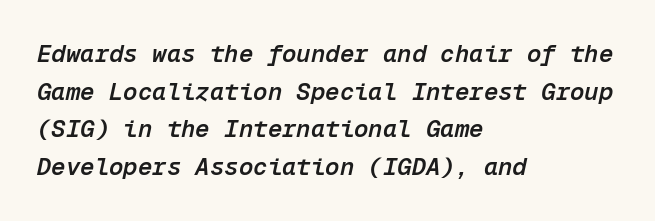
Q: Is the text bold? A: Semi-bold.
Q: Is the text italic (slanted)? A: Yes, it leans right by about 12 degrees.
Q: Is the text underlined? A: No.
Q: How is the paragraph aligned? A: Left-aligned.
Q: Is the spacing between letters normal or unusually wide? A: Normal.
Q: Is the spacing between lines tight, normal or loose? A: Normal.
